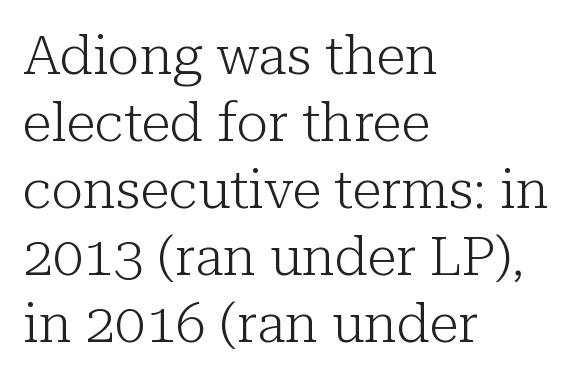
The image shows 54 px light serif type, upright; set left-aligned, line spacing 1.24x, normal letter spacing, not underlined; low stroke contrast and a medium x-height.
